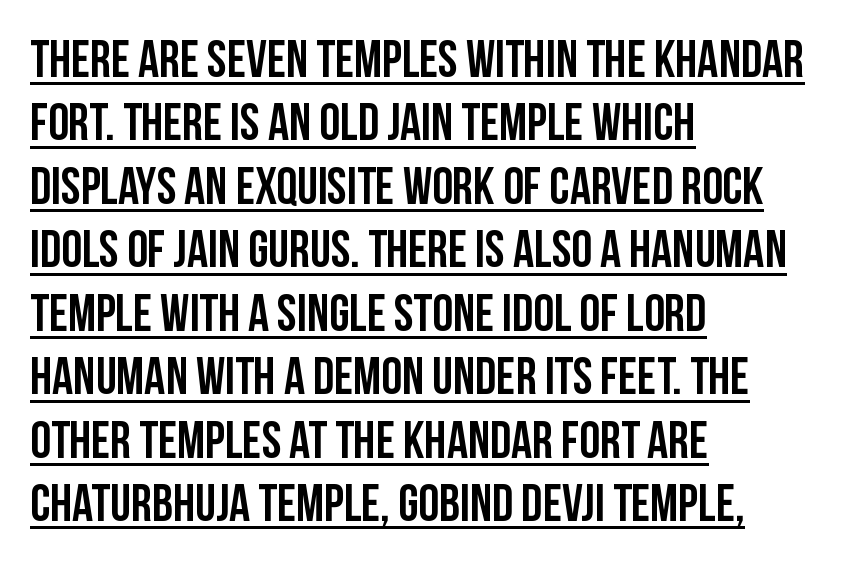
{"serif": "no", "italic": "no", "width": "condensed", "stroke_contrast": "low", "x_height": "large", "monospaced": "no", "underline": "yes", "align": "left", "line_spacing_ratio": 1.22, "letter_spacing": "normal", "letter_spacing_em": 0.0, "glyph_px": 52}
